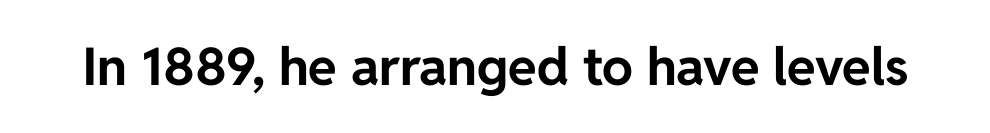
Q: Is the text bold? A: Yes.
Q: Is the text italic (slanted)? A: No, it is upright.
Q: Is the typeface a serif or a sans-serif typeface? A: Sans-serif.
Q: Is the text underlined? A: No.
Q: Is the spacing between letters normal or unusually wide? A: Normal.
Q: Width (condensed, normal, or wide)? A: Normal.
Q: Stroke contrast? A: Low.
Q: x-height? A: Medium.
Q: Monospaced? A: No.
